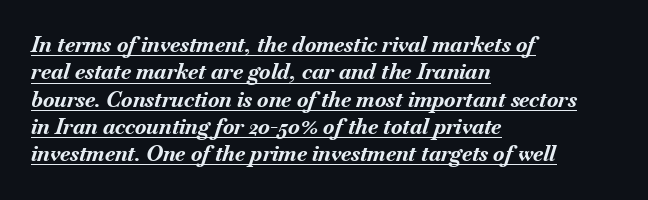
Q: Is the text bold? A: Yes.
Q: Is the text italic (slanted)? A: Yes, it leans right by about 18 degrees.
Q: Is the text underlined? A: Yes.
Q: How is the paragraph aligned? A: Left-aligned.
Q: Is the spacing between letters normal or unusually wide? A: Normal.
Q: Is the spacing between lines tight, normal or loose? A: Normal.
